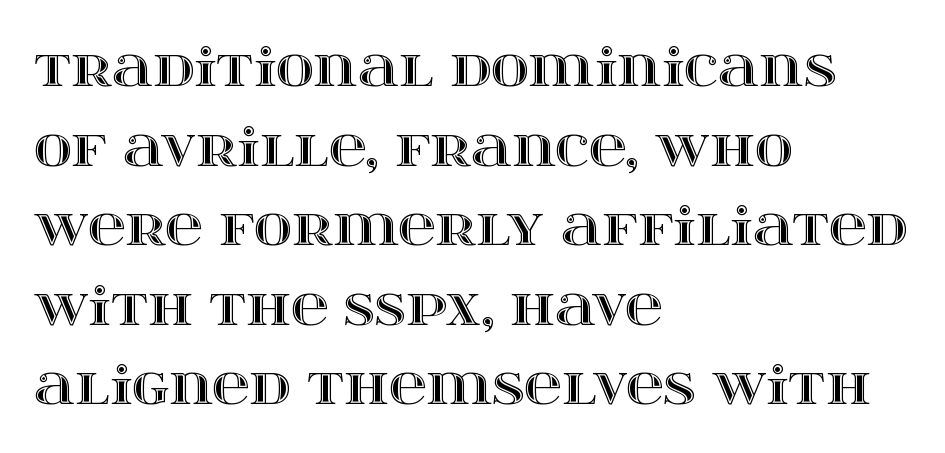
Q: Is the text italic (slanted)? A: No, it is upright.
Q: Is the text underlined? A: No.
Q: How is the paragraph aligned? A: Left-aligned.
Q: Is the spacing between letters normal or unusually wide? A: Normal.
Q: Is the spacing between lines tight, normal or loose? A: Normal.
Q: Width (condensed, normal, or wide)? A: Wide.
Q: x-height? A: Large.
Q: Monospaced? A: No.
